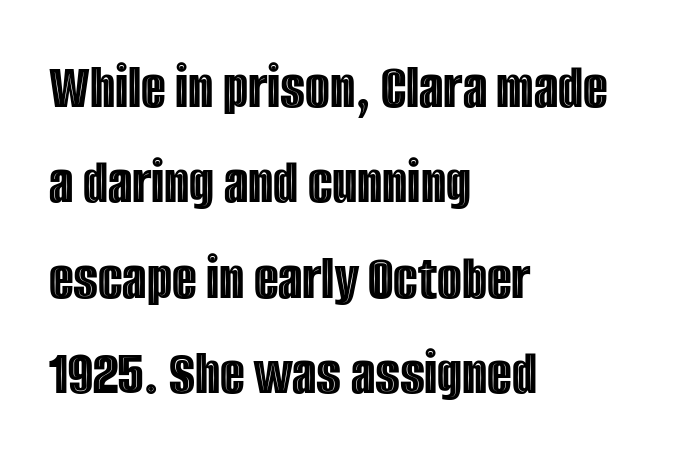
{"italic": "no", "width": "condensed", "x_height": "large", "monospaced": "no", "underline": "no", "align": "left", "line_spacing": "normal", "line_spacing_ratio": 1.49, "letter_spacing": "normal", "letter_spacing_em": 0.0, "glyph_px": 64}
